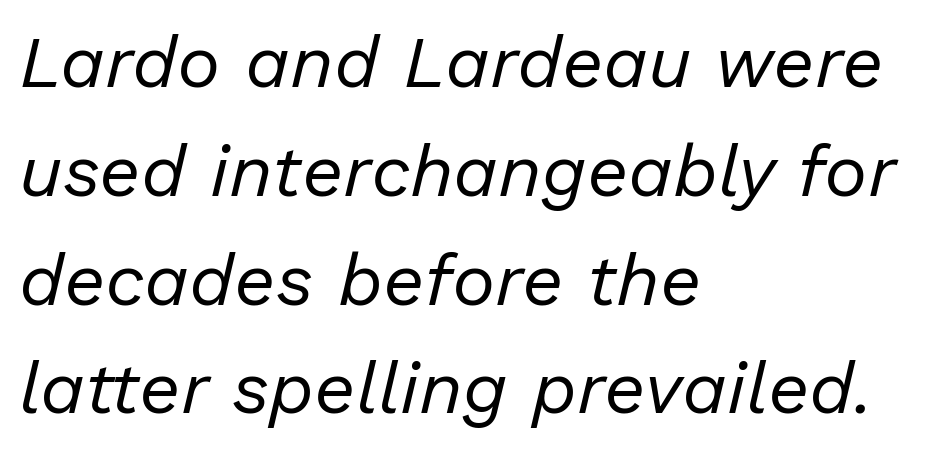
The image shows 73 px regular-weight type, italic (leaning right); set left-aligned, normal line spacing (1.49x), normal letter spacing, not underlined; low stroke contrast and a medium x-height.
